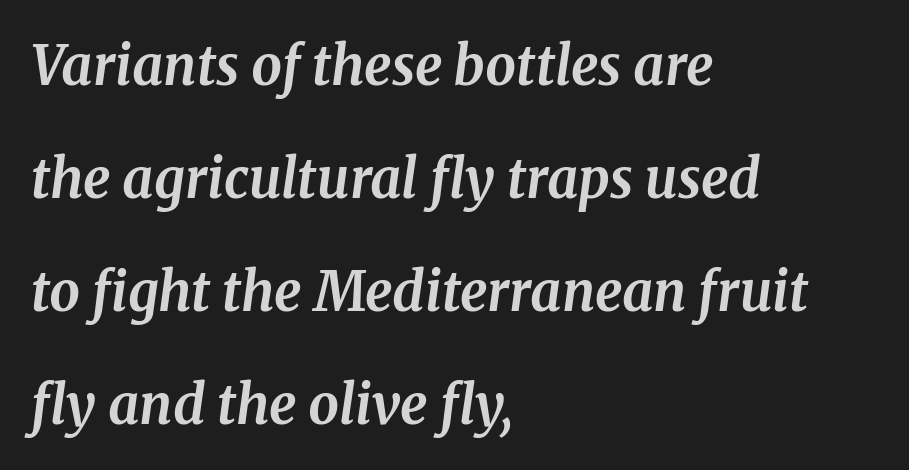
{"serif": "yes", "italic": "yes", "lean": "right", "slant_degrees": 8, "bold": "yes", "weight": "bold", "width": "normal", "stroke_contrast": "medium", "x_height": "medium", "monospaced": "no", "underline": "no", "align": "left", "line_spacing": "loose", "line_spacing_ratio": 2.09, "letter_spacing": "normal", "letter_spacing_em": 0.0, "glyph_px": 54}
